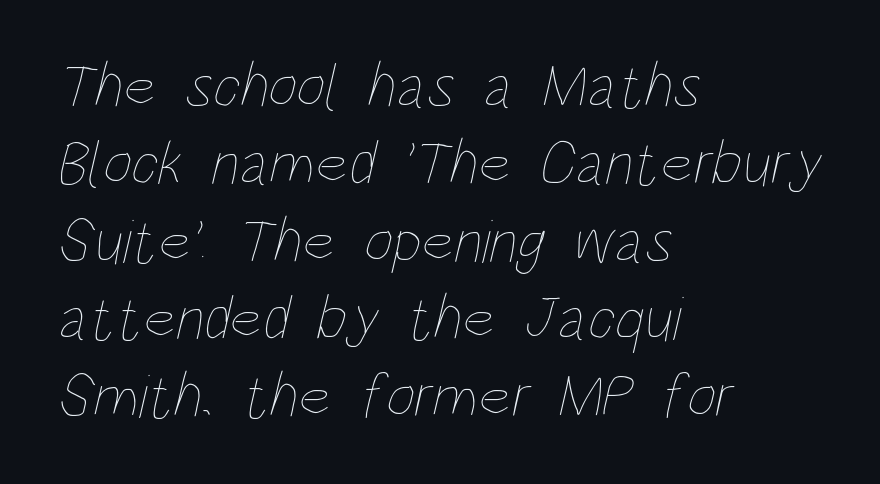
Q: Is the text bold? A: No.
Q: Is the text underlined? A: No.
Q: How is the paragraph aligned? A: Left-aligned.
Q: Is the spacing between letters normal or unusually wide? A: Normal.
Q: Width (condensed, normal, or wide)? A: Condensed.
Q: Stroke contrast? A: Low.
Q: x-height? A: Large.
Q: Monospaced? A: No.
